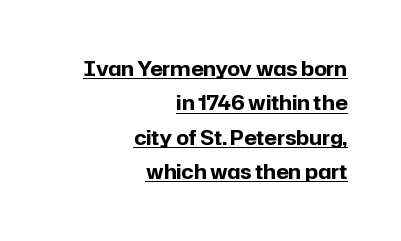
{"italic": "no", "bold": "yes", "underline": "yes", "align": "right", "line_spacing_ratio": 1.72, "letter_spacing": "normal", "letter_spacing_em": 0.0, "glyph_px": 20}
